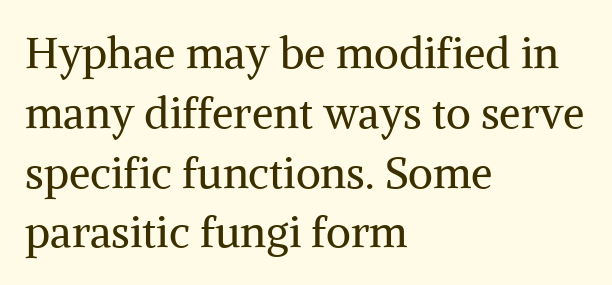
{"serif": "yes", "italic": "no", "bold": "no", "weight": "regular", "width": "normal", "stroke_contrast": "medium", "x_height": "medium", "monospaced": "no", "underline": "no", "align": "left", "line_spacing": "normal", "line_spacing_ratio": 1.39, "letter_spacing": "normal", "letter_spacing_em": 0.0, "glyph_px": 43}
